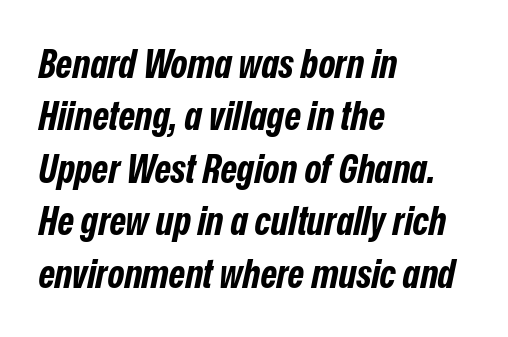
{"italic": "yes", "lean": "right", "slant_degrees": 12, "bold": "yes", "weight": "bold", "width": "condensed", "stroke_contrast": "low", "x_height": "medium", "monospaced": "no", "underline": "no", "align": "left", "line_spacing": "normal", "line_spacing_ratio": 1.31, "letter_spacing": "normal", "letter_spacing_em": 0.0, "glyph_px": 40}
